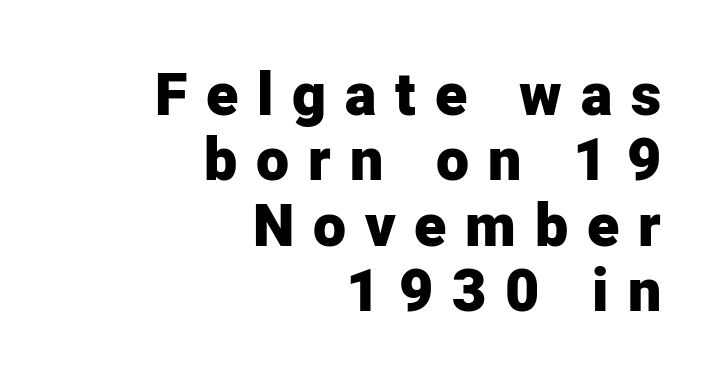
{"serif": "no", "italic": "no", "bold": "yes", "weight": "heavy", "width": "normal", "stroke_contrast": "low", "x_height": "medium", "monospaced": "no", "underline": "no", "align": "right", "line_spacing": "tight", "line_spacing_ratio": 1.11, "letter_spacing": "wide", "letter_spacing_em": 0.32, "glyph_px": 59}
